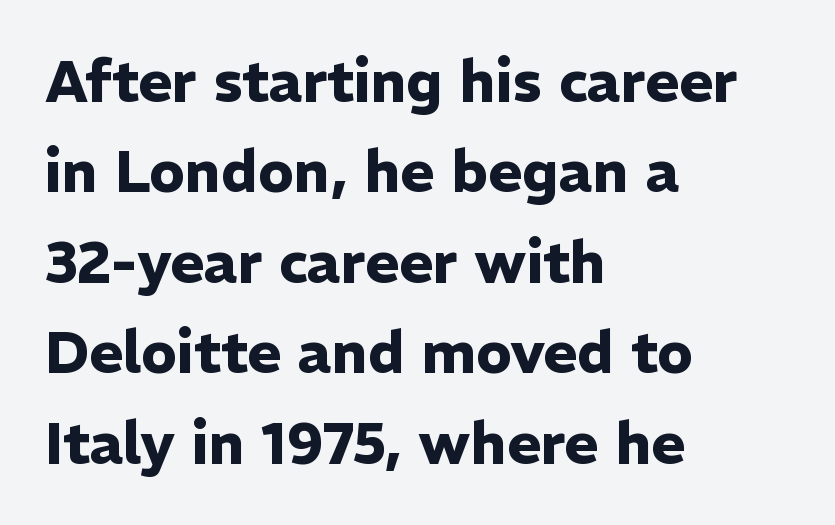
Q: Is the text bold? A: Yes.
Q: Is the text italic (slanted)? A: No, it is upright.
Q: Is the typeface a serif or a sans-serif typeface? A: Sans-serif.
Q: Is the text underlined? A: No.
Q: How is the paragraph aligned? A: Left-aligned.
Q: Is the spacing between letters normal or unusually wide? A: Normal.
Q: Is the spacing between lines tight, normal or loose? A: Normal.
Q: Width (condensed, normal, or wide)? A: Normal.
Q: Stroke contrast? A: Low.
Q: x-height? A: Medium.
Q: Monospaced? A: No.
